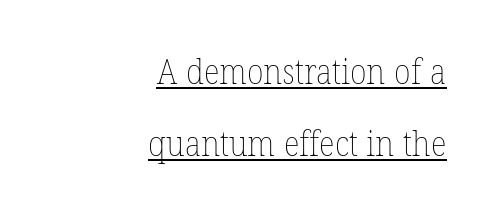
The image shows 34 px thin type; set right-aligned, loose line spacing (2.12x), normal letter spacing, underlined; low stroke contrast and a medium x-height.
